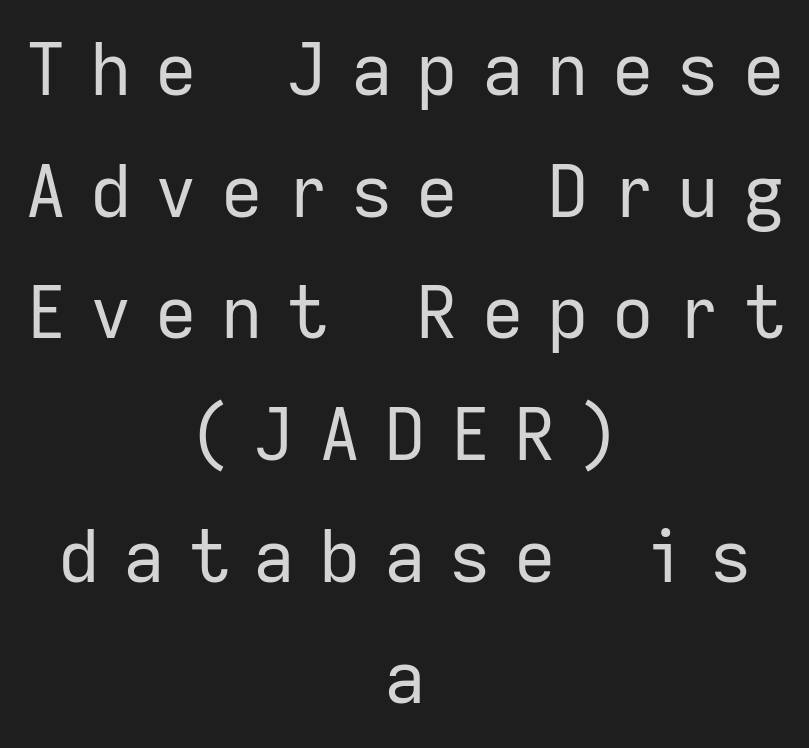
{"serif": "no", "italic": "no", "bold": "no", "weight": "regular", "width": "normal", "stroke_contrast": "low", "x_height": "medium", "monospaced": "yes", "underline": "no", "align": "center", "line_spacing": "normal", "line_spacing_ratio": 1.69, "letter_spacing": "wide", "letter_spacing_em": 0.33, "glyph_px": 72}
